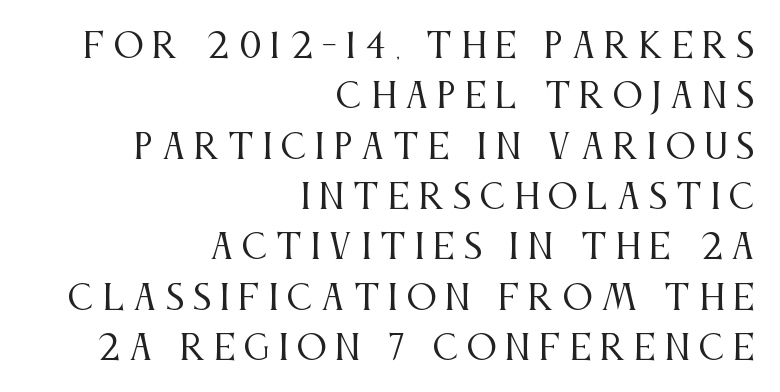
Q: Is the text bold? A: No.
Q: Is the text italic (slanted)? A: No, it is upright.
Q: Is the typeface a serif or a sans-serif typeface? A: Serif.
Q: Is the text underlined? A: No.
Q: How is the paragraph aligned? A: Right-aligned.
Q: Is the spacing between letters normal or unusually wide? A: Unusually wide.
Q: Is the spacing between lines tight, normal or loose? A: Normal.
Q: Width (condensed, normal, or wide)? A: Condensed.
Q: Stroke contrast? A: Medium.
Q: x-height? A: Large.
Q: Monospaced? A: No.
